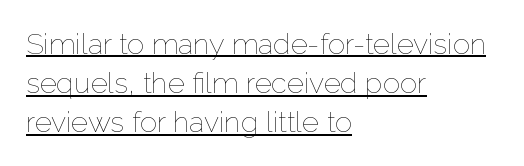
The image shows 29 px thin type, upright; set left-aligned, normal line spacing (1.35x), normal letter spacing, underlined; low stroke contrast and a medium x-height.
